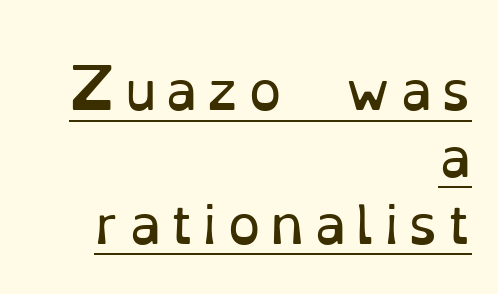
The image shows 53 px regular-weight serif type, upright; set right-aligned, normal line spacing (1.26x), underlined; low stroke contrast and a small x-height.
